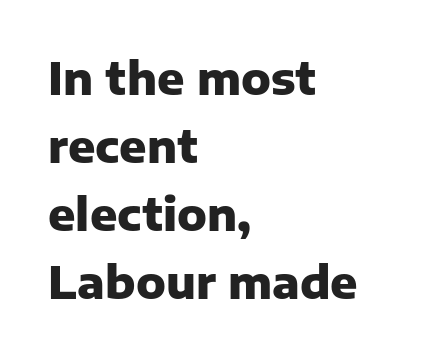
{"serif": "no", "italic": "no", "bold": "yes", "weight": "heavy", "width": "normal", "stroke_contrast": "low", "x_height": "medium", "monospaced": "no", "underline": "no", "align": "left", "line_spacing": "normal", "line_spacing_ratio": 1.51, "letter_spacing": "normal", "letter_spacing_em": 0.0, "glyph_px": 45}
